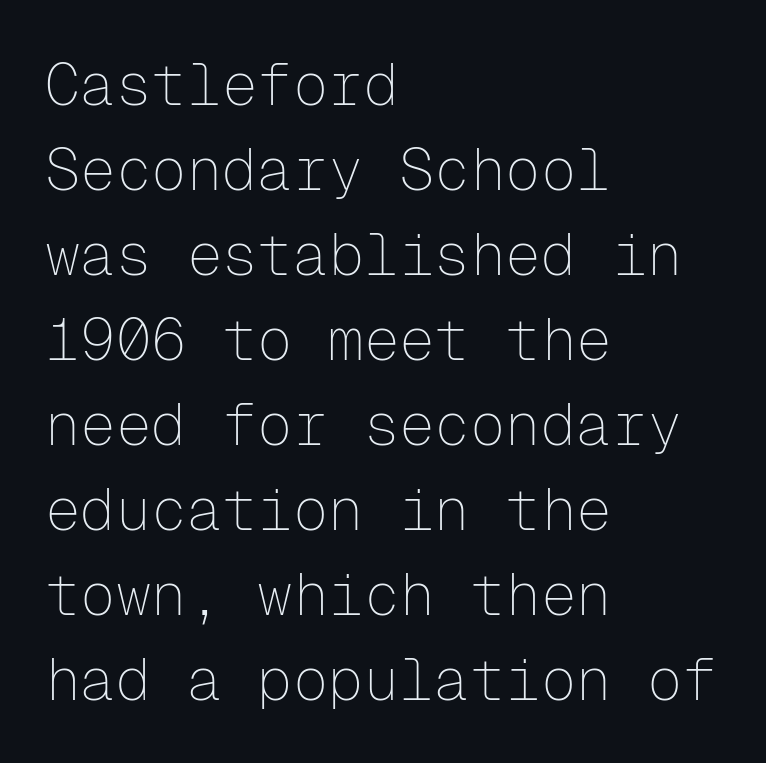
{"serif": "no", "italic": "no", "bold": "no", "weight": "thin", "width": "normal", "stroke_contrast": "low", "x_height": "medium", "monospaced": "yes", "underline": "no", "align": "left", "line_spacing": "normal", "line_spacing_ratio": 1.44, "letter_spacing": "normal", "letter_spacing_em": 0.0, "glyph_px": 59}
